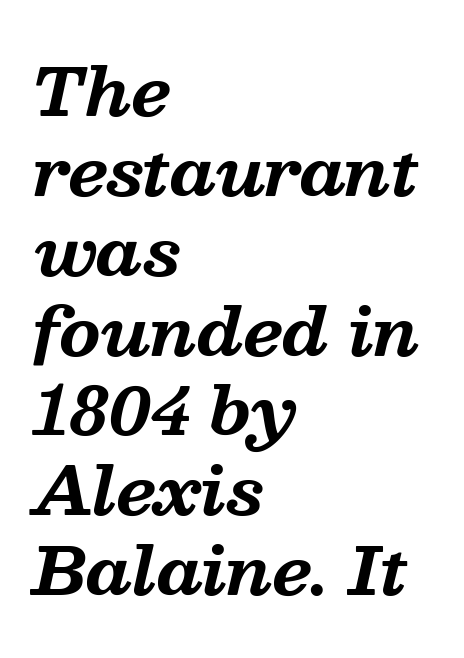
Notice how thick the strokes are: this is what a full bold looks like. Character widths vary here, with narrow letters taking less room than wide ones. Italic: yes, the glyphs are oblique. Look at the tracking — it's just the regular setting, nothing added. Only glyphs here, with clear space below each row. This sample uses a serif face.
